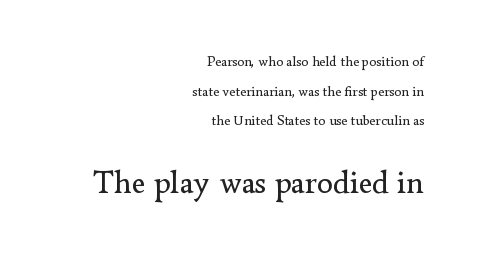
Q: Is the text bold? A: No.
Q: Is the text italic (slanted)? A: No, it is upright.
Q: Is the typeface a serif or a sans-serif typeface? A: Serif.
Q: Is the text underlined? A: No.
Q: How is the paragraph aligned? A: Right-aligned.
Q: Is the spacing between letters normal or unusually wide? A: Normal.
Q: Is the spacing between lines tight, normal or loose? A: Loose.
Q: Which block of text is set in a larger size, the first (top) or the second (bottom)? A: The second (bottom) one.
Q: Width (condensed, normal, or wide)? A: Normal.
Q: Stroke contrast? A: Low.
Q: x-height? A: Small.
Q: Monospaced? A: No.
